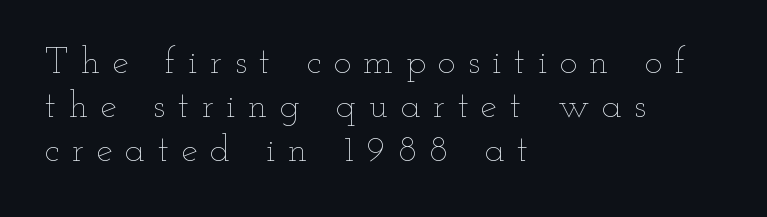
A roman cut, with each character standing at attention. Just letters on the line, the space beneath them empty. Heaviness? Minimal to ordinary, like unemphasized prose. The face used here is proportionally spaced, like ordinary book or web type. Visually the block forms a straight wall on the left and a jagged coastline on the right. The tracking reads as deliberately expanded to a designer's eye.
